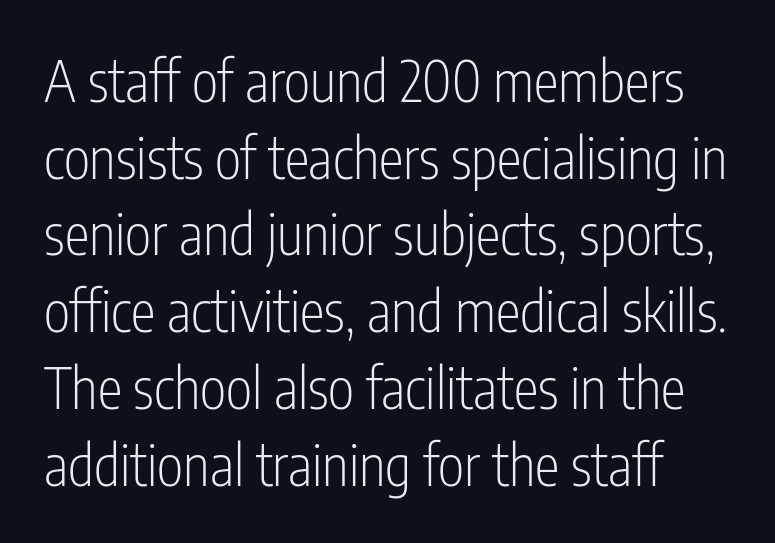
Q: Is the text bold? A: No.
Q: Is the text italic (slanted)? A: No, it is upright.
Q: Is the typeface a serif or a sans-serif typeface? A: Sans-serif.
Q: Is the text underlined? A: No.
Q: Is the spacing between letters normal or unusually wide? A: Normal.
Q: Is the spacing between lines tight, normal or loose? A: Normal.
Q: Width (condensed, normal, or wide)? A: Condensed.
Q: Stroke contrast? A: Low.
Q: x-height? A: Medium.
Q: Monospaced? A: No.
